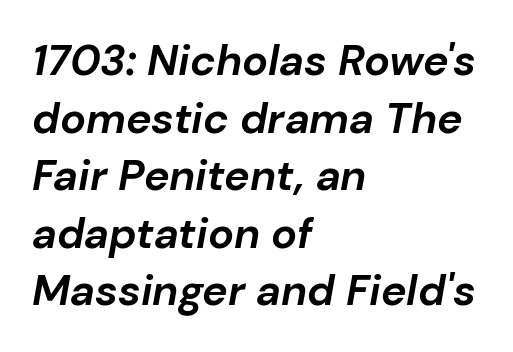
Q: Is the text bold? A: Yes.
Q: Is the text italic (slanted)? A: Yes, it leans right by about 10 degrees.
Q: Is the text underlined? A: No.
Q: How is the paragraph aligned? A: Left-aligned.
Q: Is the spacing between letters normal or unusually wide? A: Normal.
Q: Is the spacing between lines tight, normal or loose? A: Normal.
Q: Width (condensed, normal, or wide)? A: Normal.
Q: Stroke contrast? A: Low.
Q: x-height? A: Medium.
Q: Monospaced? A: No.
